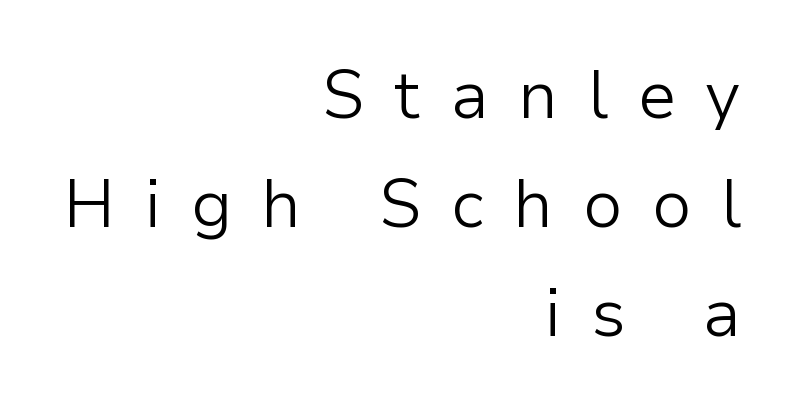
The image shows 67 px light sans-serif type, upright; set right-aligned, normal line spacing (1.63x), unusually wide letter spacing (+0.44 em), not underlined; low stroke contrast and a medium x-height.
